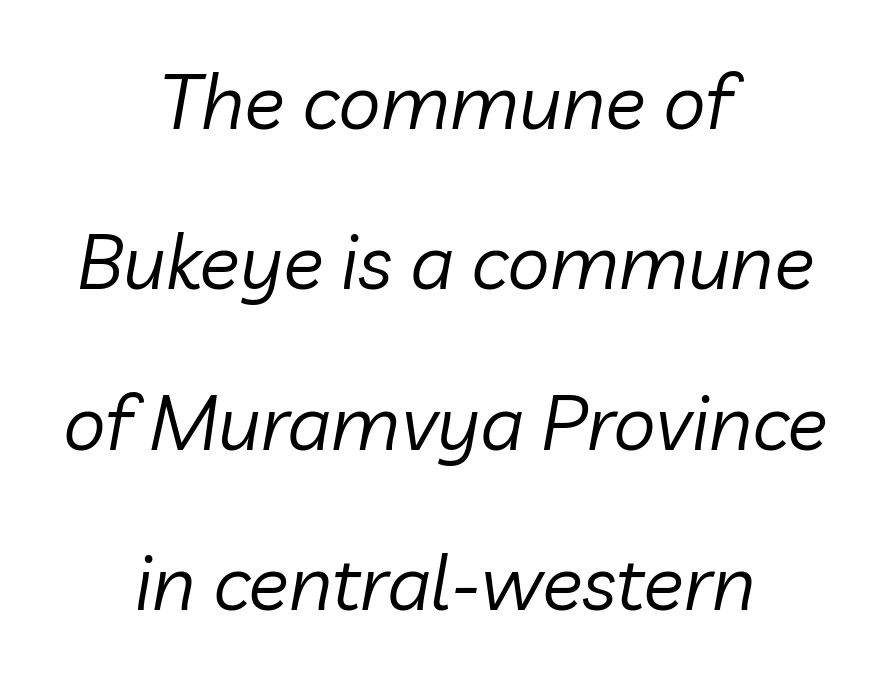
{"italic": "yes", "lean": "right", "slant_degrees": 10, "bold": "no", "weight": "regular", "width": "normal", "stroke_contrast": "low", "x_height": "medium", "monospaced": "no", "underline": "no", "align": "center", "line_spacing": "loose", "line_spacing_ratio": 2.11, "letter_spacing": "normal", "letter_spacing_em": 0.0, "glyph_px": 76}
